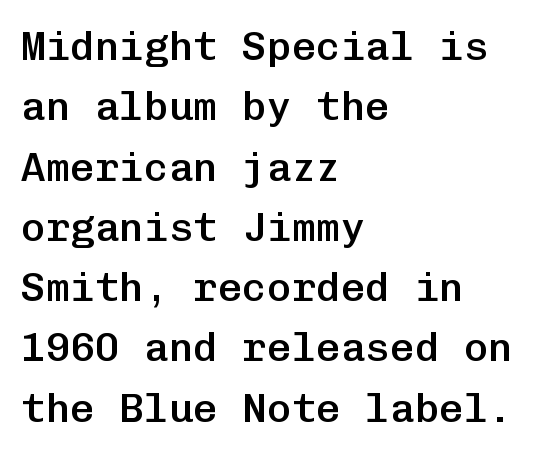
The image shows 41 px semibold sans-serif type, upright, monospaced; set left-aligned, normal line spacing (1.47x), normal letter spacing, not underlined; low stroke contrast and a medium x-height.
